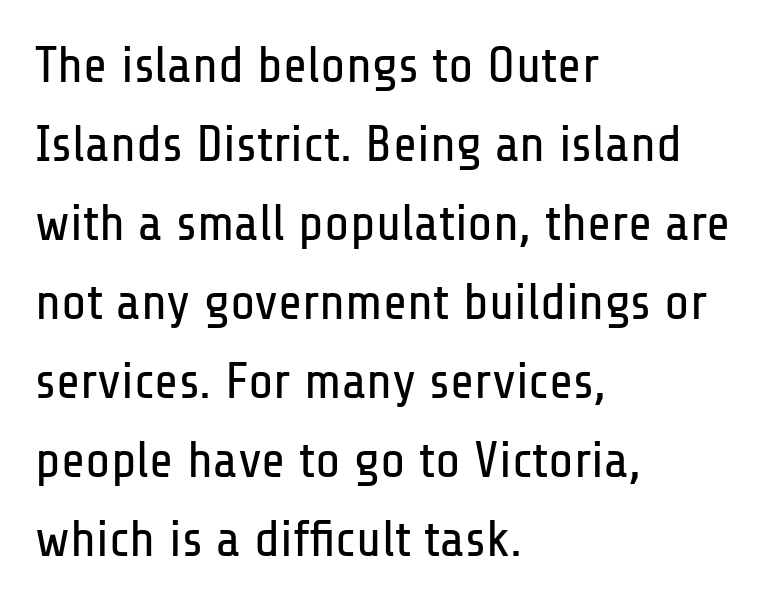
The image shows 52 px regular-weight, condensed sans-serif type, upright; set left-aligned, normal line spacing (1.52x), normal letter spacing, not underlined; low stroke contrast and a medium x-height.
